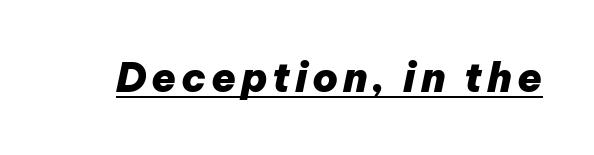
Looks like regular typesetting: each glyph gets only the width it needs. The face used here has the dense, thick strokes of a bold. These lines were composed using italics. Honestly, the underline is the first thing you notice here.
